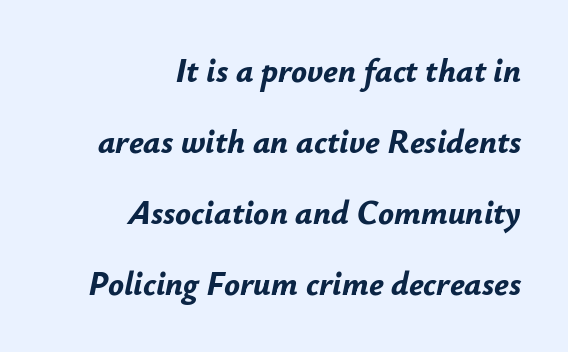
The image shows 33 px bold type, italic (leaning right); set right-aligned, loose line spacing (2.15x), normal letter spacing, not underlined; low stroke contrast and a small x-height.
